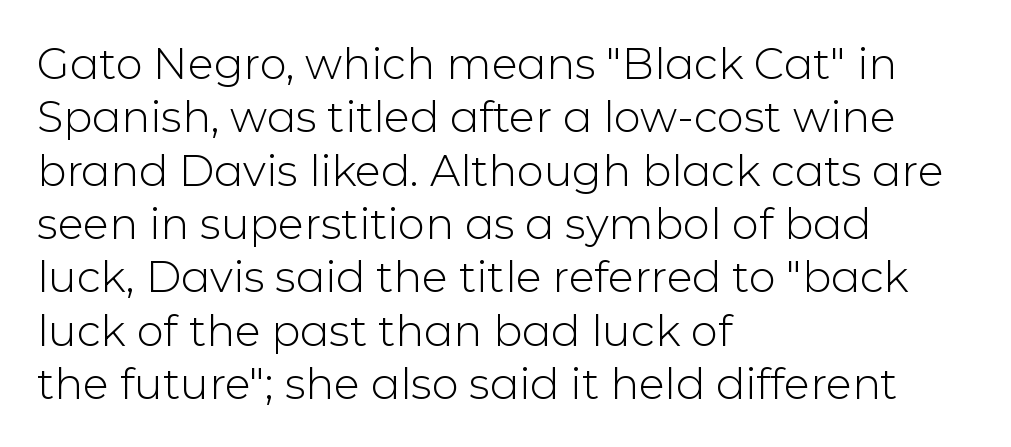
Q: Is the text bold? A: No.
Q: Is the text italic (slanted)? A: No, it is upright.
Q: Is the typeface a serif or a sans-serif typeface? A: Sans-serif.
Q: Is the text underlined? A: No.
Q: How is the paragraph aligned? A: Left-aligned.
Q: Is the spacing between letters normal or unusually wide? A: Normal.
Q: Width (condensed, normal, or wide)? A: Normal.
Q: Stroke contrast? A: Low.
Q: x-height? A: Medium.
Q: Monospaced? A: No.
